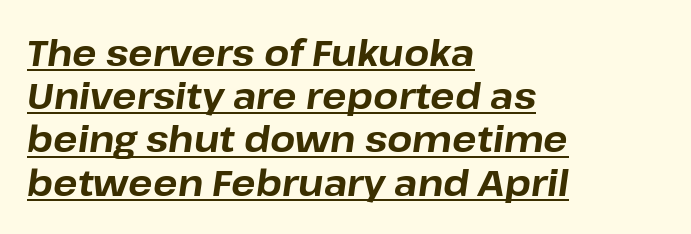
Q: Is the text bold? A: Yes.
Q: Is the text italic (slanted)? A: Yes, it leans right by about 8 degrees.
Q: Is the text underlined? A: Yes.
Q: How is the paragraph aligned? A: Left-aligned.
Q: Is the spacing between letters normal or unusually wide? A: Normal.
Q: Width (condensed, normal, or wide)? A: Normal.
Q: Stroke contrast? A: Low.
Q: x-height? A: Medium.
Q: Monospaced? A: No.
